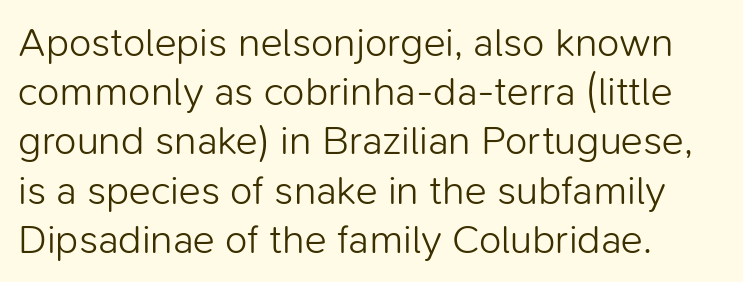
Q: Is the text bold? A: No.
Q: Is the text italic (slanted)? A: No, it is upright.
Q: Is the typeface a serif or a sans-serif typeface? A: Sans-serif.
Q: Is the text underlined? A: No.
Q: How is the paragraph aligned? A: Left-aligned.
Q: Is the spacing between letters normal or unusually wide? A: Normal.
Q: Width (condensed, normal, or wide)? A: Normal.
Q: Stroke contrast? A: Low.
Q: x-height? A: Medium.
Q: Monospaced? A: No.
